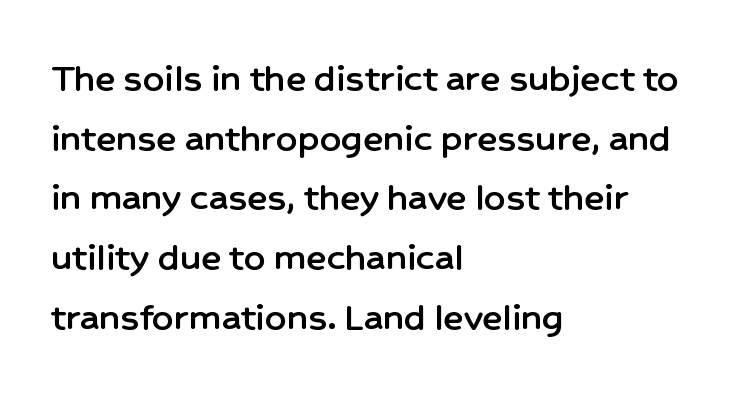
Stroke terminals: plain, sans-serif. Which margin do the lines hug? The left one — the right edge is uneven. Beneath every word, the page is bare. The passage shown is typed in a proportional face where columns would drift. Honestly, the letter spacing is just normal — you wouldn't notice it.
